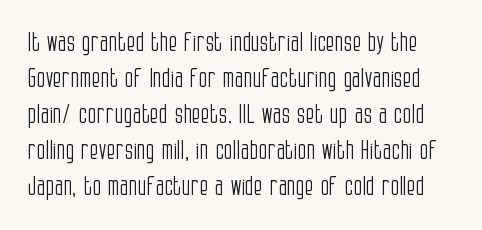
The image shows 26 px text type, upright; set normal line spacing (1.38x), normal letter spacing, not underlined.
